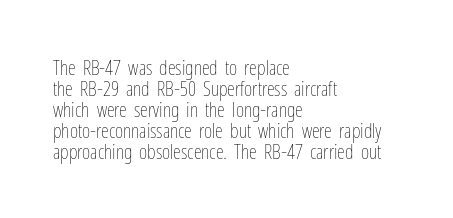
The image shows 20 px text type, upright; set left-aligned, tight line spacing (1.05x), normal letter spacing, not underlined.
